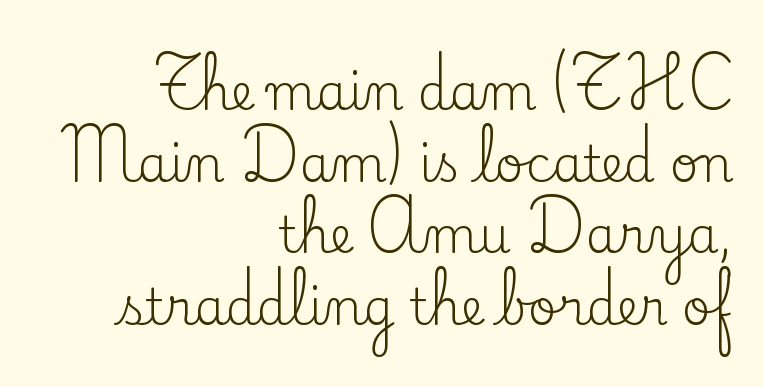
{"italic": "no", "bold": "no", "weight": "regular", "width": "normal", "stroke_contrast": "low", "x_height": "small", "monospaced": "no", "underline": "no", "align": "right", "line_spacing": "normal", "line_spacing_ratio": 1.46, "letter_spacing": "normal", "letter_spacing_em": 0.0, "glyph_px": 49}
